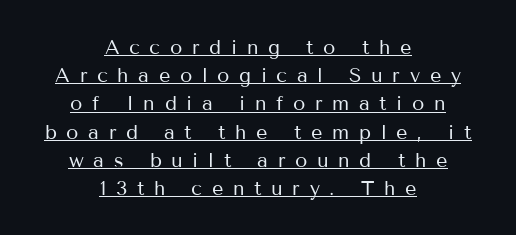
Does extra space separate the letters? Yes, quite a lot of it. Posture: straight, roman, zero tilt. The typesetting does not lean heavy: it is not bold. The passage shown is underscored from start to finish.
